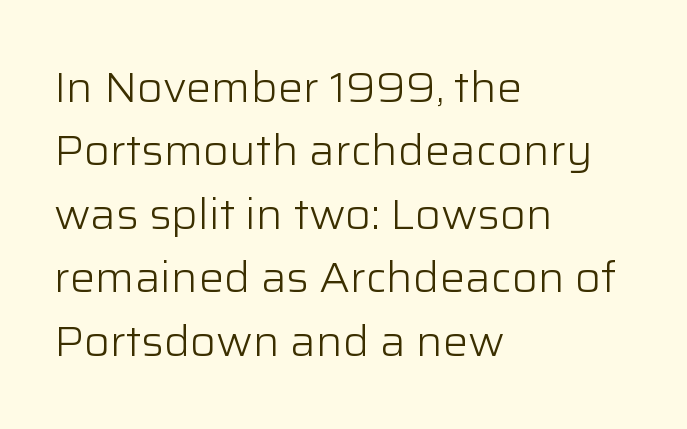
Q: Is the text bold? A: No.
Q: Is the text italic (slanted)? A: No, it is upright.
Q: Is the typeface a serif or a sans-serif typeface? A: Sans-serif.
Q: Is the text underlined? A: No.
Q: How is the paragraph aligned? A: Left-aligned.
Q: Is the spacing between letters normal or unusually wide? A: Normal.
Q: Is the spacing between lines tight, normal or loose? A: Normal.
Q: Width (condensed, normal, or wide)? A: Normal.
Q: Stroke contrast? A: Low.
Q: x-height? A: Medium.
Q: Monospaced? A: No.
